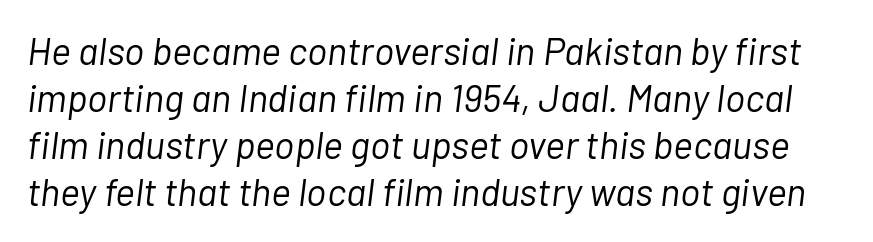
{"italic": "yes", "lean": "right", "slant_degrees": 7, "bold": "no", "weight": "light", "width": "normal", "stroke_contrast": "low", "x_height": "medium", "monospaced": "no", "underline": "no", "line_spacing_ratio": 1.24, "letter_spacing": "normal", "letter_spacing_em": 0.0, "glyph_px": 38}
